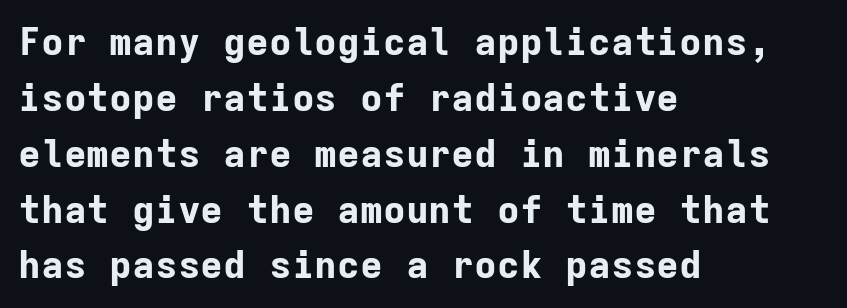
Q: Is the text bold? A: Yes.
Q: Is the text italic (slanted)? A: No, it is upright.
Q: Is the typeface a serif or a sans-serif typeface? A: Sans-serif.
Q: Is the text underlined? A: No.
Q: How is the paragraph aligned? A: Left-aligned.
Q: Is the spacing between letters normal or unusually wide? A: Normal.
Q: Is the spacing between lines tight, normal or loose? A: Normal.
Q: Width (condensed, normal, or wide)? A: Normal.
Q: Stroke contrast? A: Low.
Q: x-height? A: Medium.
Q: Monospaced? A: Yes.
